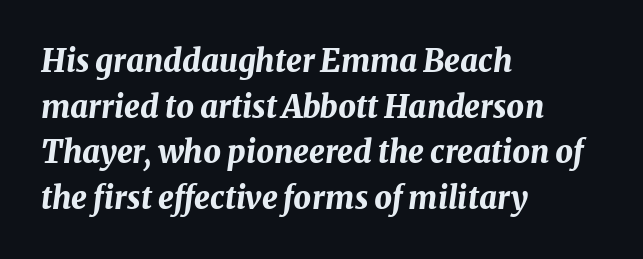
{"italic": "yes", "lean": "right", "slant_degrees": 8, "bold": "yes", "weight": "bold", "width": "normal", "stroke_contrast": "medium", "x_height": "medium", "monospaced": "no", "underline": "no", "align": "left", "line_spacing": "normal", "line_spacing_ratio": 1.47, "letter_spacing": "normal", "letter_spacing_em": 0.0, "glyph_px": 31}
